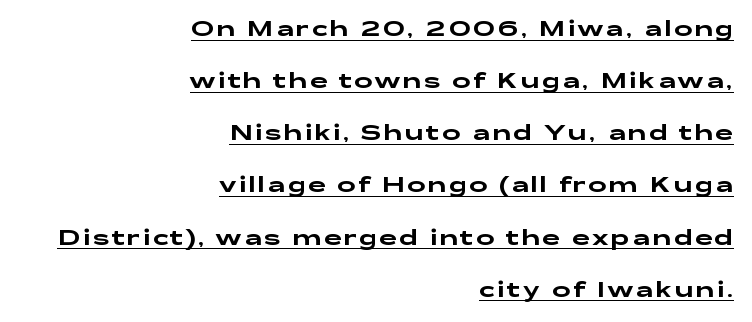
Q: Is the text italic (slanted)? A: No, it is upright.
Q: Is the text underlined? A: Yes.
Q: How is the paragraph aligned? A: Right-aligned.
Q: Is the spacing between lines tight, normal or loose? A: Loose.
